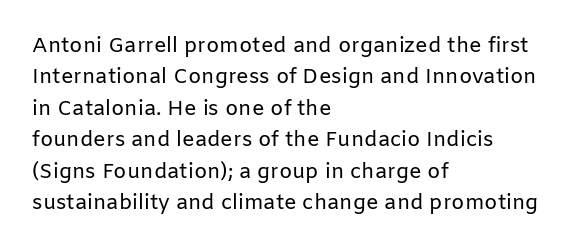
{"italic": "no", "bold": "no", "underline": "no", "align": "left", "line_spacing": "normal", "line_spacing_ratio": 1.5, "letter_spacing": "normal", "letter_spacing_em": 0.0, "glyph_px": 21}
